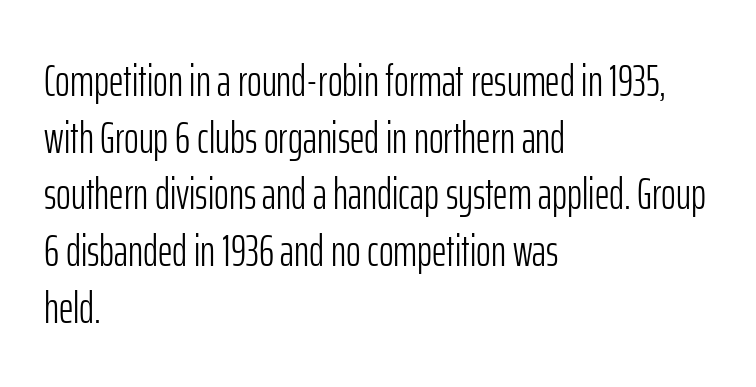
The string is rendered with underlining switched off. Ordinary non-slanted type is in use. Each stroke keeps to a modest, everyday thickness or less. You can tell from the bare stems that sans-serif type was used. Line beginnings align vertically; line endings do not. A typesetter would call this proportional, since set widths differ per character.
